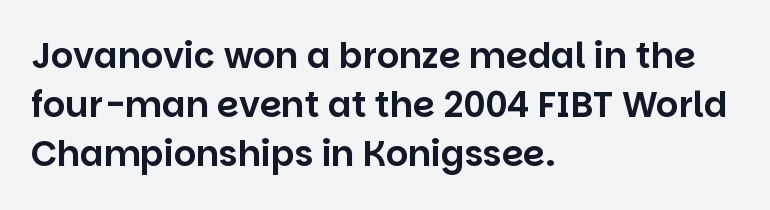
Unmarked baselines from the first word to the last. Posture: upright roman. Is this a sans? Yes — the strokes have no serifs. Compared with a centered layout, this one pins lines to the left instead. Character widths vary here, with narrow letters taking less room than wide ones. How would I describe the line gaps? Plain and ordinary.
